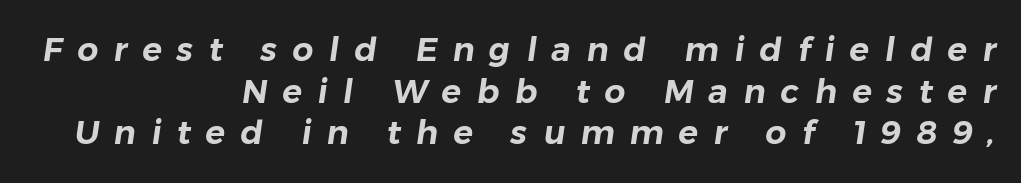
{"serif": "no", "width": "normal", "stroke_contrast": "low", "x_height": "medium", "monospaced": "no", "underline": "no", "align": "right", "line_spacing": "normal", "line_spacing_ratio": 1.26, "letter_spacing": "wide", "letter_spacing_em": 0.46, "glyph_px": 33}
